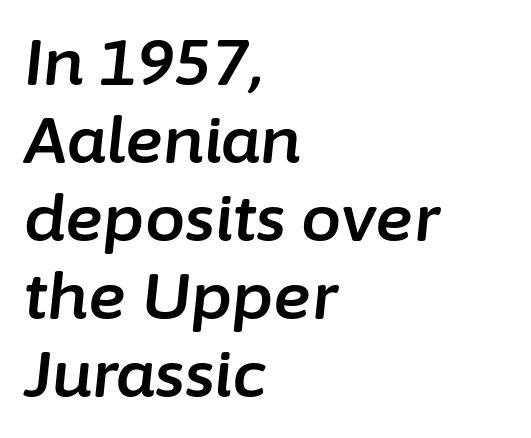
Q: Is the text italic (slanted)? A: Yes, it leans right by about 6 degrees.
Q: Is the text underlined? A: No.
Q: How is the paragraph aligned? A: Left-aligned.
Q: Is the spacing between letters normal or unusually wide? A: Normal.
Q: Width (condensed, normal, or wide)? A: Normal.
Q: Stroke contrast? A: Low.
Q: x-height? A: Medium.
Q: Monospaced? A: No.
